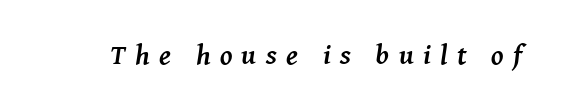
{"serif": "yes", "italic": "yes", "lean": "right", "slant_degrees": 8, "bold": "yes", "weight": "semibold", "width": "normal", "stroke_contrast": "medium", "x_height": "medium", "monospaced": "no", "underline": "no", "letter_spacing": "wide", "letter_spacing_em": 0.33, "glyph_px": 28}
